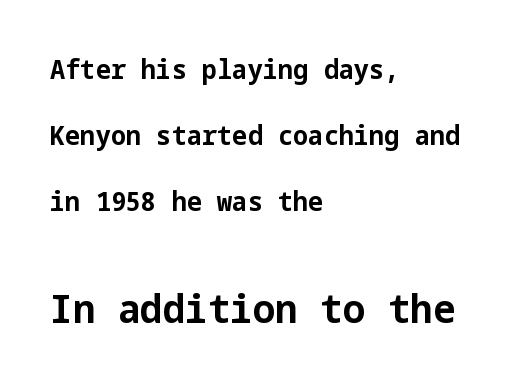
Descenders are the only things crossing below the line. Horizontal alignment here is leftward, the default for most running prose. The face used here has the dense, thick strokes of a bold. The glyphs in this specimen are sans serif. A student would notice the bottom passage is typeset larger than what precedes it. It's the straight-up-and-down kind of type.
